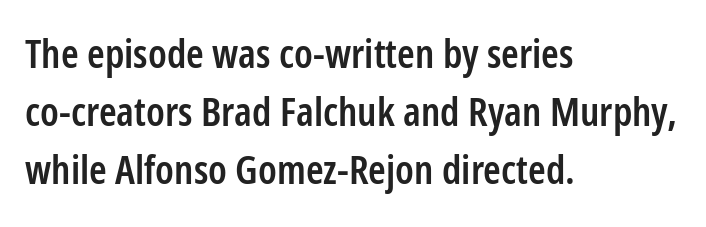
{"serif": "no", "italic": "no", "bold": "semi", "weight": "semibold", "width": "condensed", "stroke_contrast": "low", "x_height": "medium", "monospaced": "no", "underline": "no", "align": "left", "line_spacing": "normal", "line_spacing_ratio": 1.45, "letter_spacing": "normal", "letter_spacing_em": 0.0, "glyph_px": 40}
